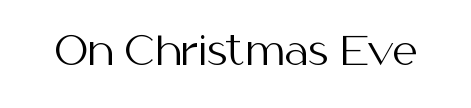
Think of a printed novel: that variable character pitch is what you see here. You can tell it's not italic because the verticals are truly vertical. The passage shown is not underscored anywhere. Stems and bowls with no extra thickness — not bold.
